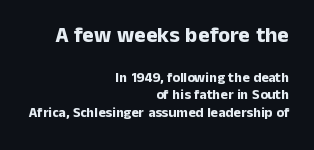
Q: Is the text bold? A: Yes.
Q: Is the text italic (slanted)? A: No, it is upright.
Q: Is the text underlined? A: No.
Q: How is the paragraph aligned? A: Right-aligned.
Q: Is the spacing between letters normal or unusually wide? A: Normal.
Q: Is the spacing between lines tight, normal or loose? A: Normal.
Q: Which block of text is set in a larger size, the first (top) or the second (bottom)? A: The first (top) one.
